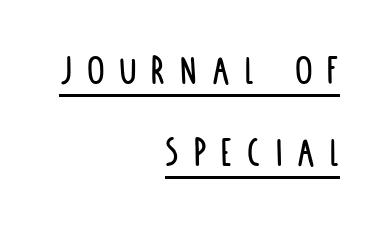
This is the regular roman posture of the typeface. Typographically, this falls in the sans-serif category. Caption: expanded tracking, letters set apart. A rule runs beneath these lines of type. Caption: multi-line text, flush right, ragged left. The letters advance in unequal steps, a hallmark of proportional type.
